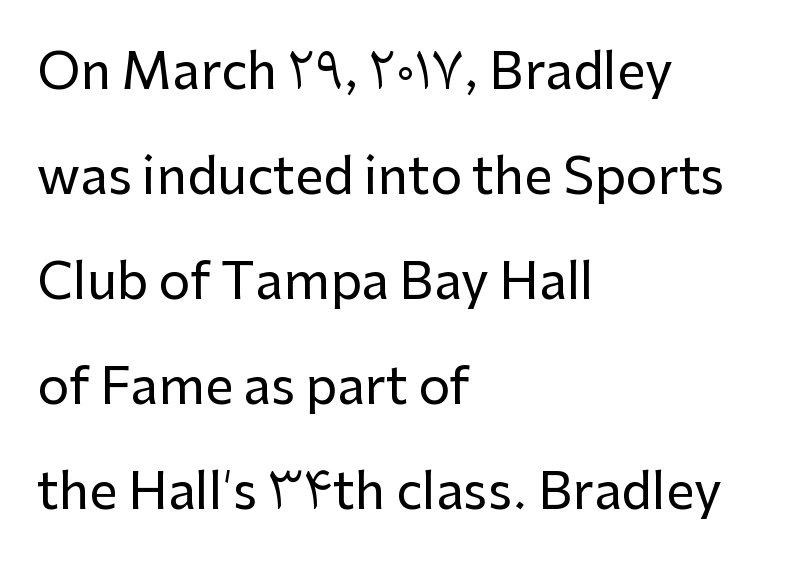
The image shows 50 px sans-serif type, upright; set left-aligned, loose line spacing (2.1x), normal letter spacing, not underlined; low stroke contrast and a medium x-height.
